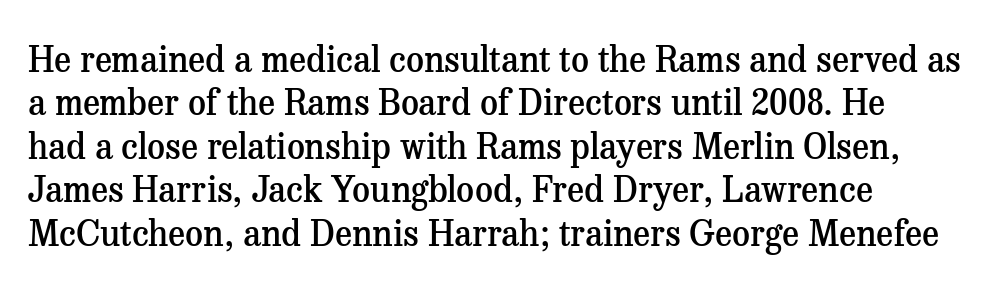
Q: Is the text bold? A: Semi-bold.
Q: Is the text italic (slanted)? A: No, it is upright.
Q: Is the typeface a serif or a sans-serif typeface? A: Serif.
Q: Is the text underlined? A: No.
Q: How is the paragraph aligned? A: Left-aligned.
Q: Is the spacing between letters normal or unusually wide? A: Normal.
Q: Width (condensed, normal, or wide)? A: Normal.
Q: Stroke contrast? A: Medium.
Q: x-height? A: Medium.
Q: Monospaced? A: No.
